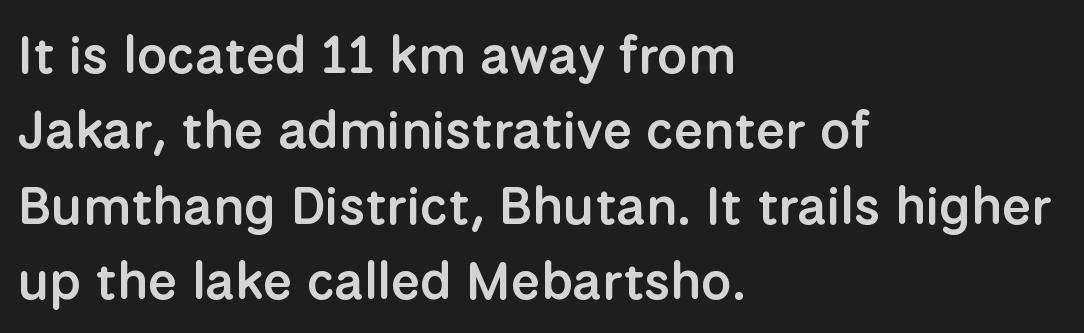
Alignment: flush left. The letters stand upright; this is a roman face. Varying glyph widths throughout — classic text-font behaviour. Compared with typical body copy, the letter spacing here is the same. Descender tails drop into unmarked territory. This is moderately heavy type, rendered in semibold.
